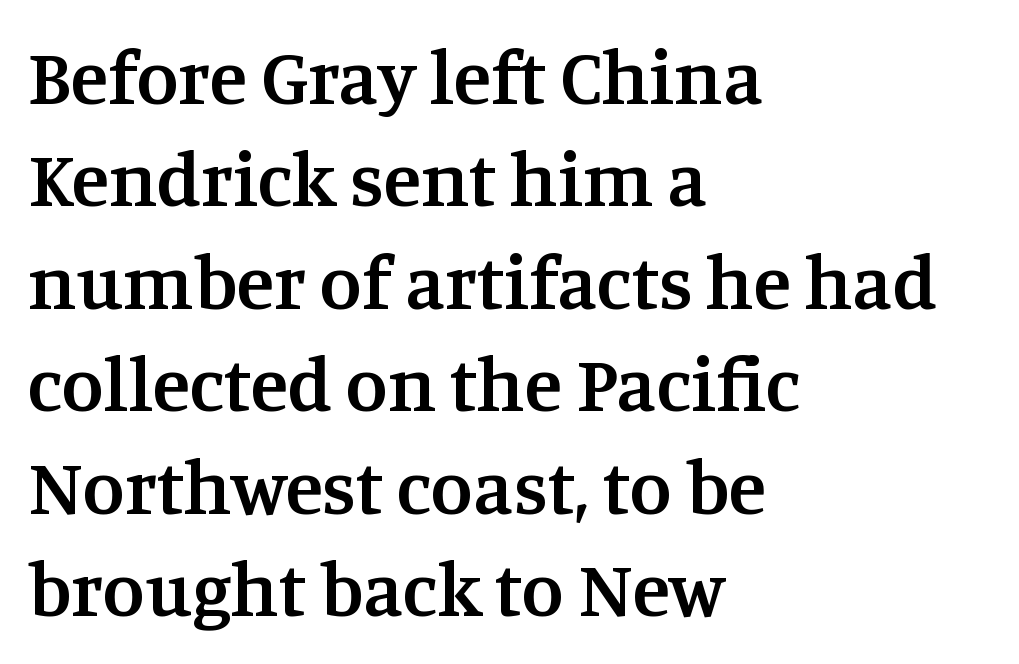
{"serif": "yes", "italic": "no", "bold": "semi", "weight": "semibold", "width": "normal", "stroke_contrast": "medium", "x_height": "large", "monospaced": "no", "underline": "no", "align": "left", "line_spacing": "normal", "line_spacing_ratio": 1.33, "letter_spacing": "normal", "letter_spacing_em": 0.0, "glyph_px": 77}
